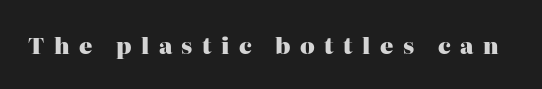
The gap between lines stays unmarked. Ascenders rise straight up at ninety degrees. These lines have a slow, spaced-out rhythm from letter to letter. Notice how thick the strokes are: this is what a full bold looks like.
